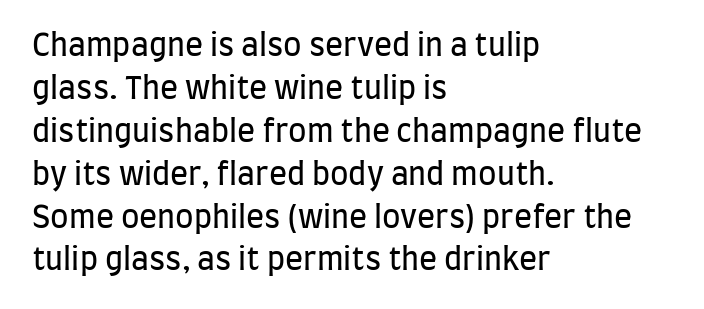
Is this a fixed-width face? No — the glyphs have proportional, varying widths. The face looks like a standard text weight, possibly lighter. The passage shown has conventional tracking throughout. No feet cap the strokes, marking this as sans-serif type. Line spacing here is normal.
